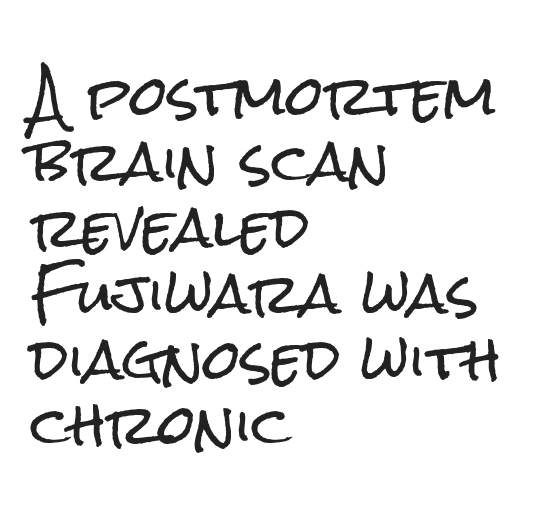
The image shows 54 px condensed sans-serif type, upright; set left-aligned, line spacing 1.22x, normal letter spacing, not underlined; low stroke contrast and a medium x-height.
